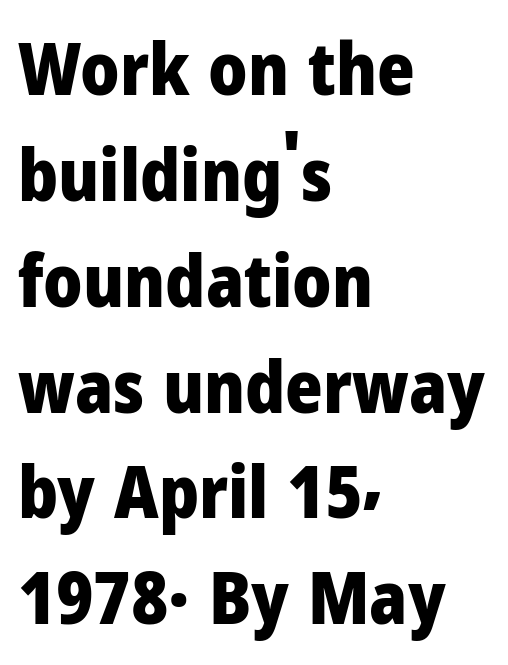
Q: Is the text bold? A: Yes.
Q: Is the text italic (slanted)? A: No, it is upright.
Q: Is the typeface a serif or a sans-serif typeface? A: Sans-serif.
Q: Is the text underlined? A: No.
Q: How is the paragraph aligned? A: Left-aligned.
Q: Is the spacing between letters normal or unusually wide? A: Normal.
Q: Is the spacing between lines tight, normal or loose? A: Normal.
Q: Width (condensed, normal, or wide)? A: Normal.
Q: Stroke contrast? A: Low.
Q: x-height? A: Medium.
Q: Monospaced? A: No.
